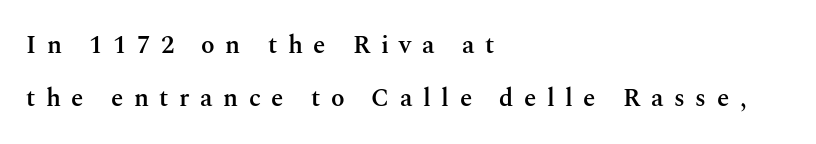
Quick note: interline space is abundant. The letterforms stand isolated, each surrounded by extra space. The zone under the glyphs is completely vacant. The axis of the letterforms is exactly vertical. Students, this is semibold: more ink than regular, less than bold.
